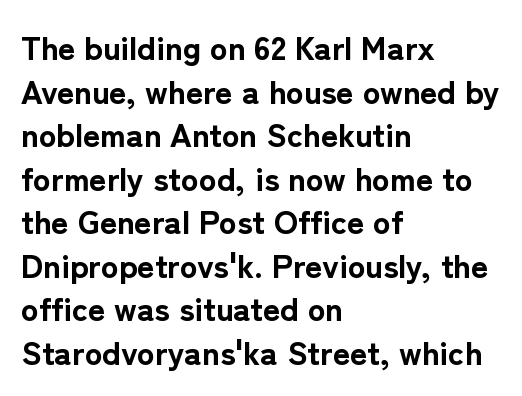
In terms of letterform style, serifs are entirely absent. The axis of the letterforms is exactly vertical. The words here are not underlined. Notice how the passage keeps a crisp vertical edge on the left only. In terms of leading, this rendering sits right in the middle. Weight: bold.
